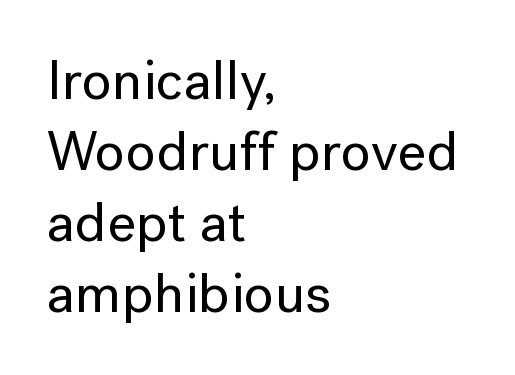
Serif or sans? Sans — the stroke terminals are bare. The passage is arranged the way most books set body copy — flush left. Every character sits straight up, as roman type does. Normally led — the rows are evenly, conventionally spaced. The baseline area is clear.
